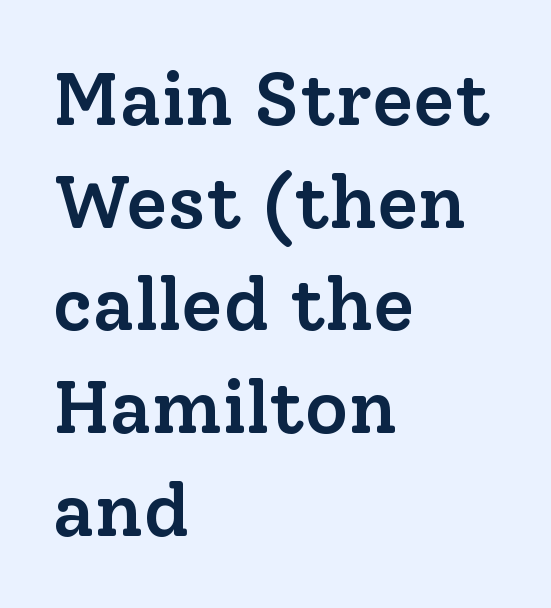
The tracking reads as untouched default to a designer's eye. Ordinary non-slanted type is in use. The string is rendered with underlining switched off. Examine the stroke ends and you'll spot serifs.
